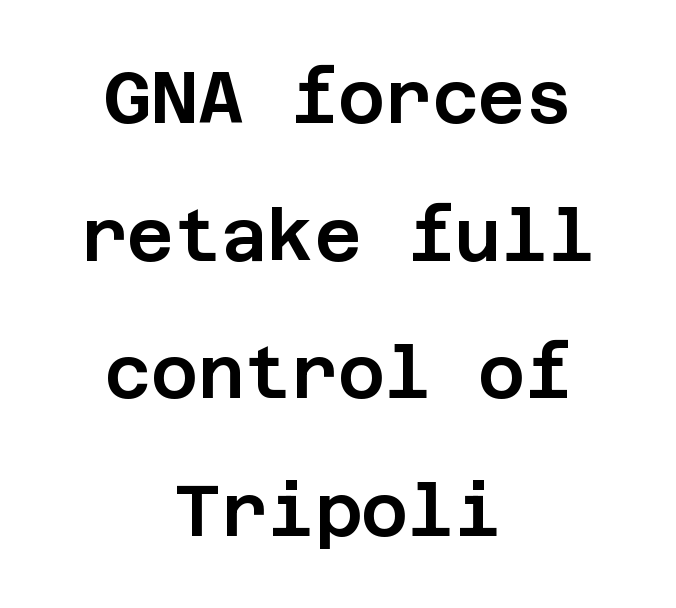
The image shows 72 px sans-serif type, upright; set centered, loose line spacing (1.91x), normal letter spacing, not underlined; low stroke contrast and a large x-height.
